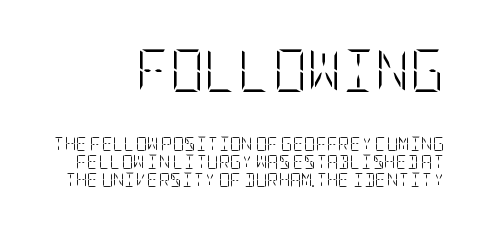
{"italic": "no", "bold": "no", "weight": "light", "width": "condensed", "stroke_contrast": "low", "x_height": "large", "underline": "no", "align": "right", "line_spacing": "normal", "line_spacing_ratio": 1.28, "letter_spacing": "normal", "letter_spacing_em": 0.0, "larger_block": "first", "size_ratio": 3.0, "glyph_px": 42}
